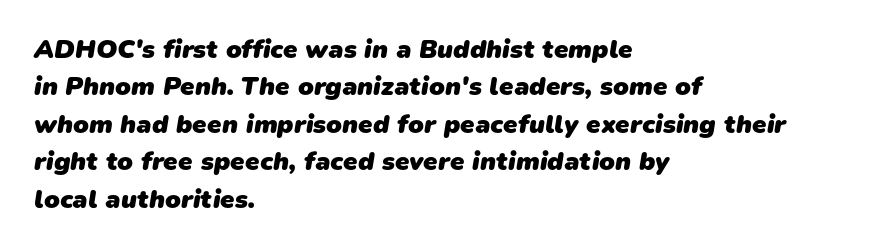
{"bold": "yes", "underline": "no", "align": "left", "line_spacing": "normal", "line_spacing_ratio": 1.44, "letter_spacing": "normal", "letter_spacing_em": 0.0, "glyph_px": 26}
